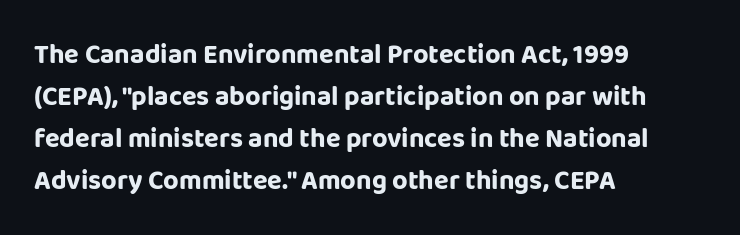
Nothing unusual about the tracking: characters are spaced as the font intends. Layout note: lines flush left. Does the lettering tilt? It doesn't — this is upright. The characters look thick and weighty, a clear bold. If you measured baseline to baseline, you'd find a middling distance. Underlining? Definitely not there.
